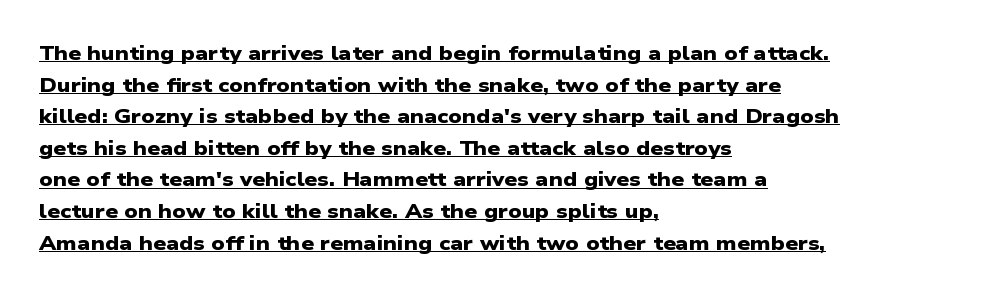
Q: Is the text bold? A: Yes.
Q: Is the text underlined? A: Yes.
Q: How is the paragraph aligned? A: Left-aligned.
Q: Is the spacing between letters normal or unusually wide? A: Normal.
Q: Is the spacing between lines tight, normal or loose? A: Normal.
